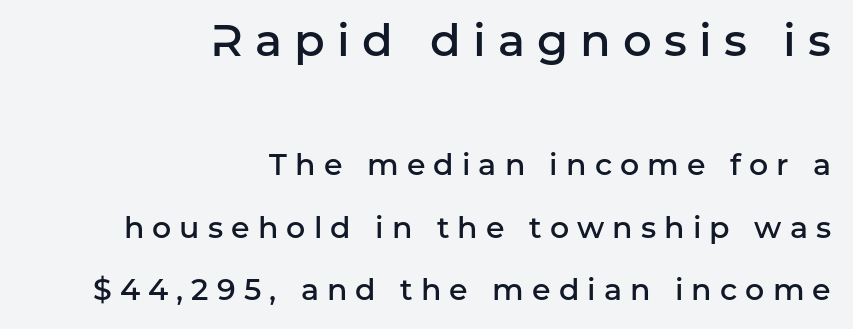
Typesetter's note — upper block bumped up in size, lower block left smaller. Serifs: no, the terminals of the letterforms are clean. A bit beefed up — I'd call it semibold rather than bold. No word sits above an underline.
